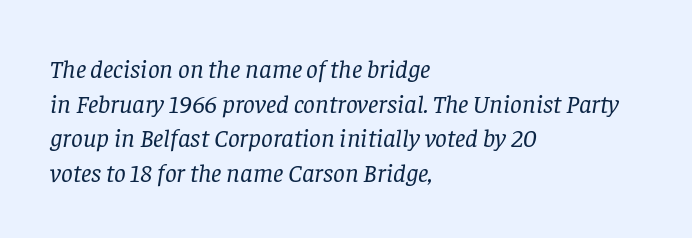
Plain, unruled lines of type. Is the type slanted? Yes — the strokes lean at a clear angle. Vertical stems look standard width or narrower in stroke. This rendering uses left alignment, leaving the right contour irregular.
